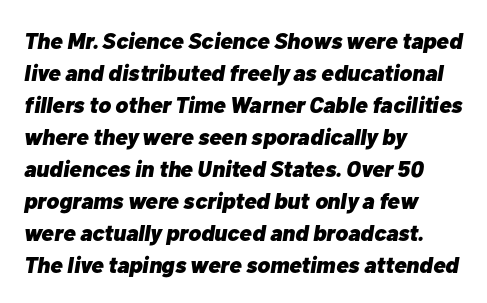
The image shows 23 px bold type, italic (leaning right); set left-aligned, normal line spacing (1.39x), normal letter spacing, not underlined.
